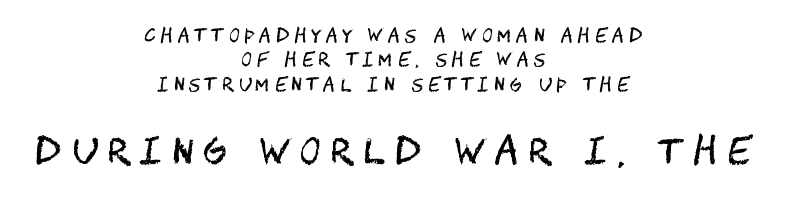
The image shows 36 px regular-weight, condensed sans-serif type, upright; set centered, normal line spacing (1.36x), unusually wide letter spacing (+0.29 em), not underlined; the second (bottom) block is 2.0x larger; medium stroke contrast and a large x-height.
